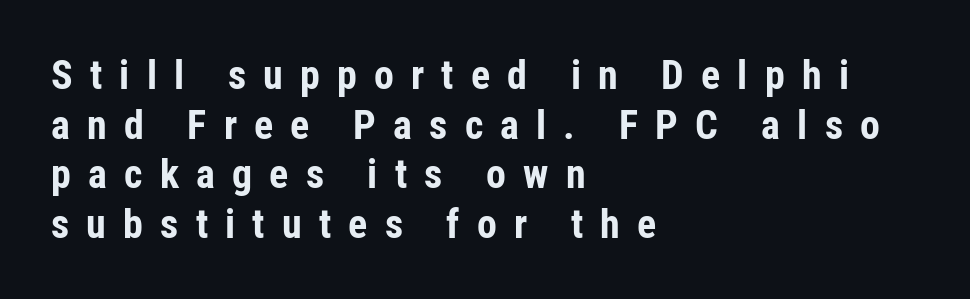
The image shows 40 px bold, condensed sans-serif type, upright; set left-aligned, line spacing 1.24x, unusually wide letter spacing (+0.43 em), not underlined; low stroke contrast and a medium x-height.
